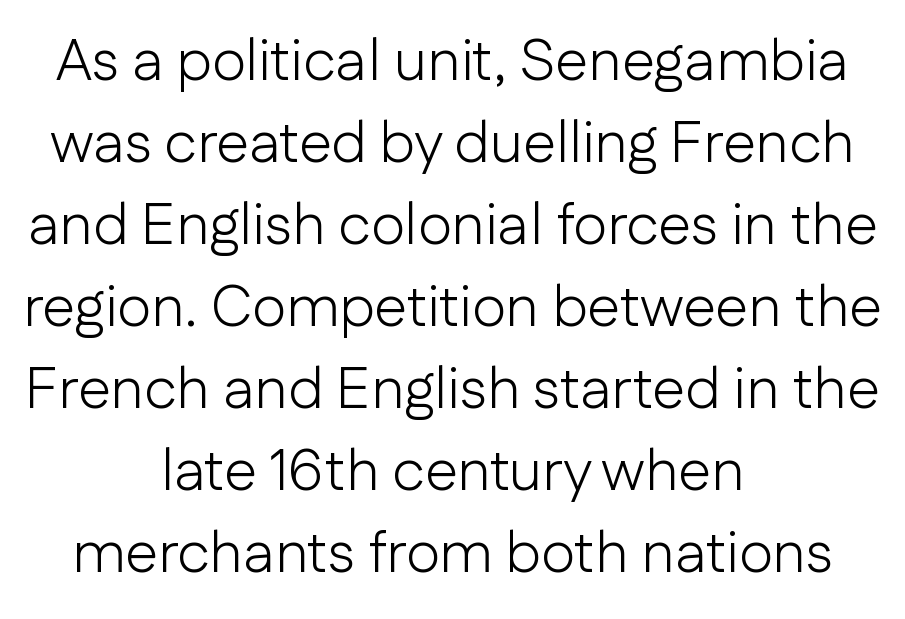
The image shows 59 px light sans-serif type, upright; set centered, normal line spacing (1.39x), normal letter spacing, not underlined; low stroke contrast and a medium x-height.
